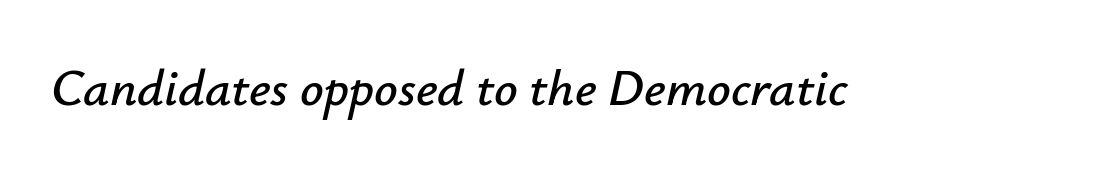
{"italic": "yes", "lean": "right", "slant_degrees": 12, "width": "normal", "stroke_contrast": "low", "x_height": "small", "monospaced": "no", "underline": "no", "letter_spacing": "normal", "letter_spacing_em": 0.0, "glyph_px": 52}
